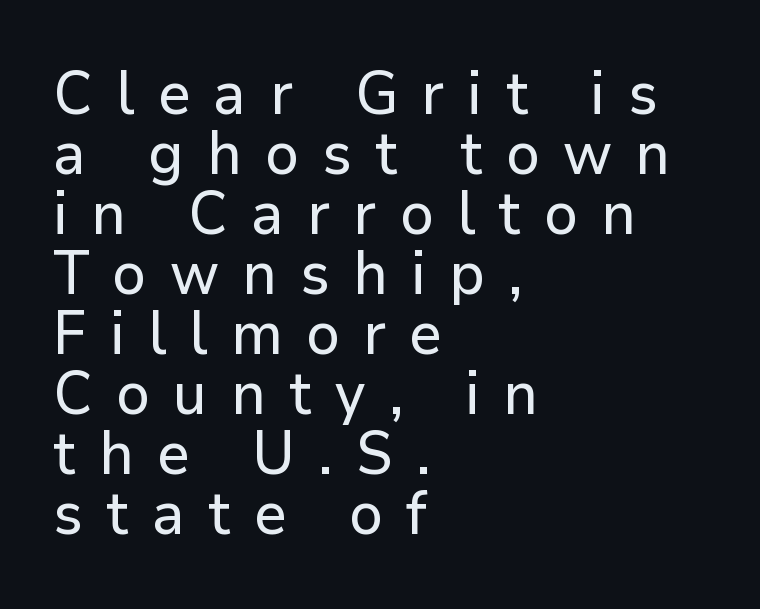
Q: Is the text italic (slanted)? A: No, it is upright.
Q: Is the typeface a serif or a sans-serif typeface? A: Sans-serif.
Q: Is the text underlined? A: No.
Q: How is the paragraph aligned? A: Left-aligned.
Q: Is the spacing between letters normal or unusually wide? A: Unusually wide.
Q: Is the spacing between lines tight, normal or loose? A: Tight.
Q: Width (condensed, normal, or wide)? A: Normal.
Q: Stroke contrast? A: Low.
Q: x-height? A: Medium.
Q: Monospaced? A: No.
